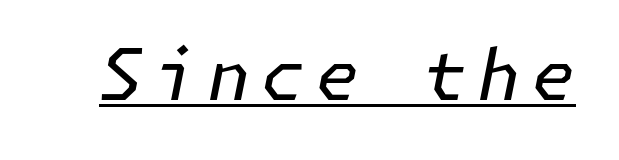
The image shows 71 px regular-weight type, italic (leaning right); set underlined; low stroke contrast and a medium x-height.
